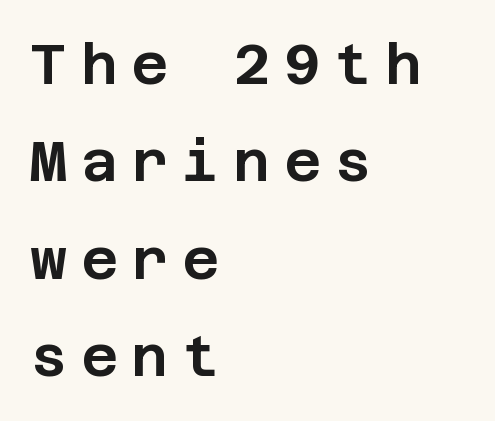
{"serif": "no", "italic": "no", "width": "normal", "stroke_contrast": "low", "x_height": "large", "underline": "no", "align": "left", "line_spacing_ratio": 1.71, "letter_spacing": "wide", "letter_spacing_em": 0.24, "glyph_px": 57}
